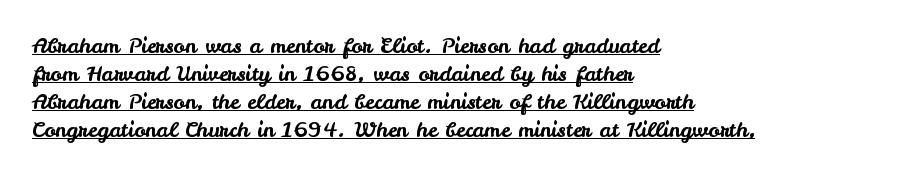
Q: Is the text italic (slanted)? A: Yes.
Q: Is the text underlined? A: Yes.
Q: How is the paragraph aligned? A: Left-aligned.
Q: Is the spacing between letters normal or unusually wide? A: Normal.
Q: Is the spacing between lines tight, normal or loose? A: Normal.
